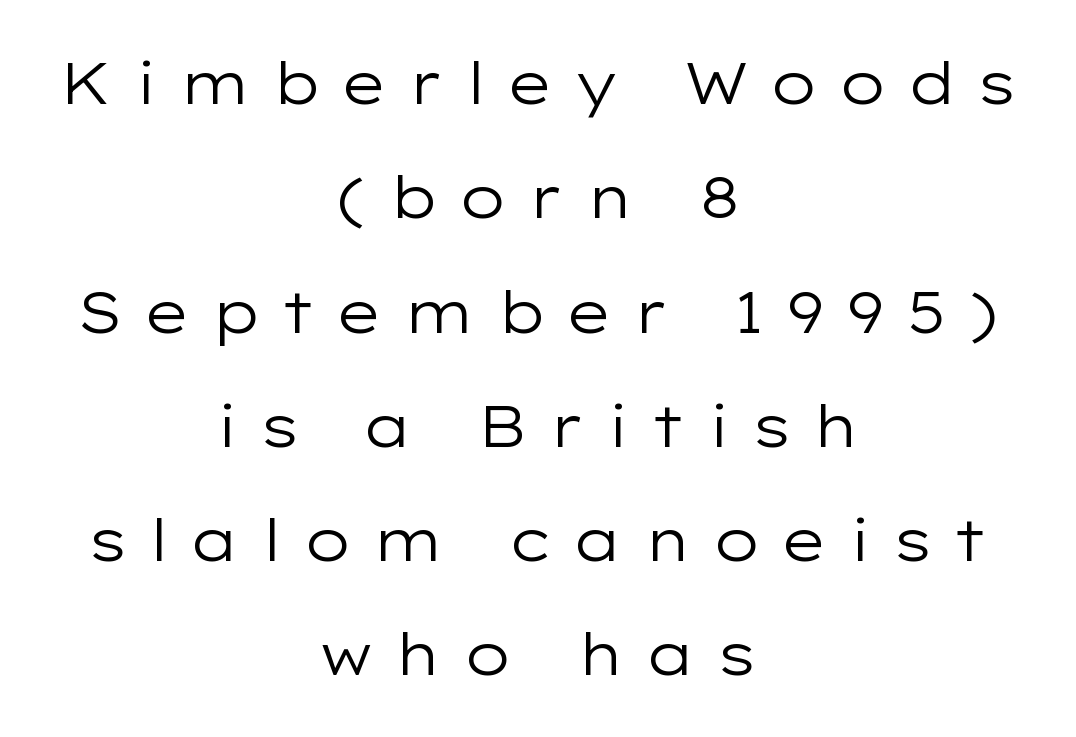
{"serif": "no", "italic": "no", "bold": "no", "weight": "regular", "width": "wide", "stroke_contrast": "low", "x_height": "medium", "monospaced": "no", "underline": "no", "align": "center", "line_spacing": "loose", "line_spacing_ratio": 1.97, "letter_spacing": "wide", "letter_spacing_em": 0.33, "glyph_px": 58}
